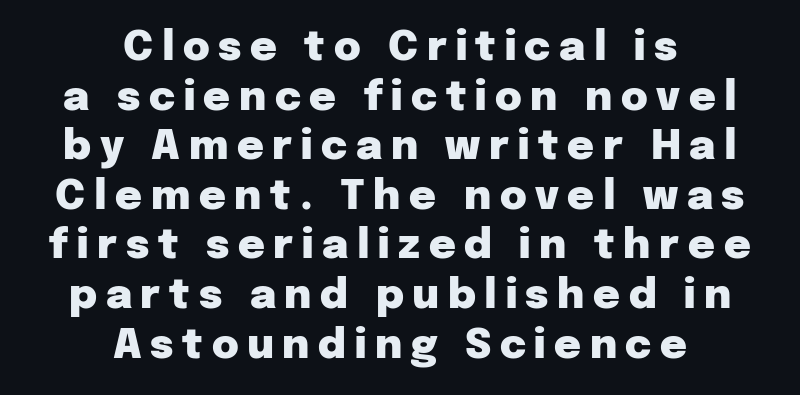
The image shows 41 px heavy sans-serif type, upright; set centered, line spacing 1.21x, unusually wide letter spacing (+0.21 em), not underlined; low stroke contrast and a medium x-height.
